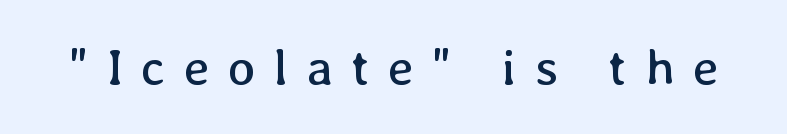
Q: Is the text bold? A: No.
Q: Is the text italic (slanted)? A: No, it is upright.
Q: Is the text underlined? A: No.
Q: Is the spacing between letters normal or unusually wide? A: Unusually wide.
Q: Width (condensed, normal, or wide)? A: Normal.
Q: Stroke contrast? A: Low.
Q: x-height? A: Medium.
Q: Monospaced? A: No.
